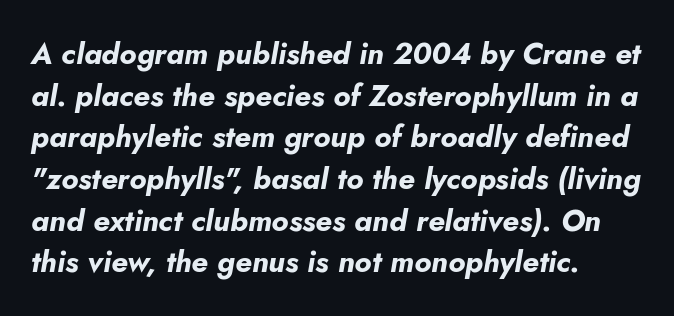
The image shows 30 px bold type, italic (leaning right); set left-aligned, normal line spacing (1.39x), normal letter spacing, not underlined; low stroke contrast and a small x-height.
